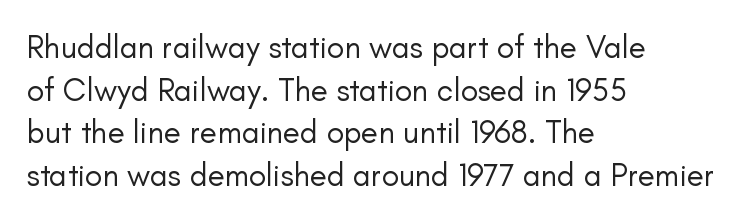
The rows are spaced the way most documents space them. This is roman type, the default non-slanted kind. The passage shown is typeset with a sans-serif family. Here the designer chose a conventional face with non-uniform glyph widths. The passage shown is not bold in any degree.
